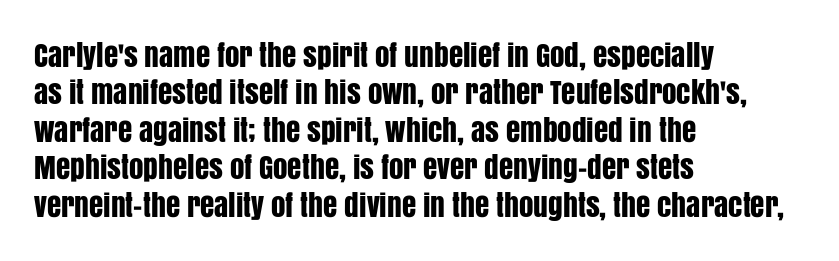
{"serif": "no", "italic": "no", "width": "condensed", "stroke_contrast": "low", "x_height": "large", "monospaced": "no", "underline": "no", "align": "left", "line_spacing": "normal", "line_spacing_ratio": 1.29, "letter_spacing": "normal", "letter_spacing_em": 0.0, "glyph_px": 29}
